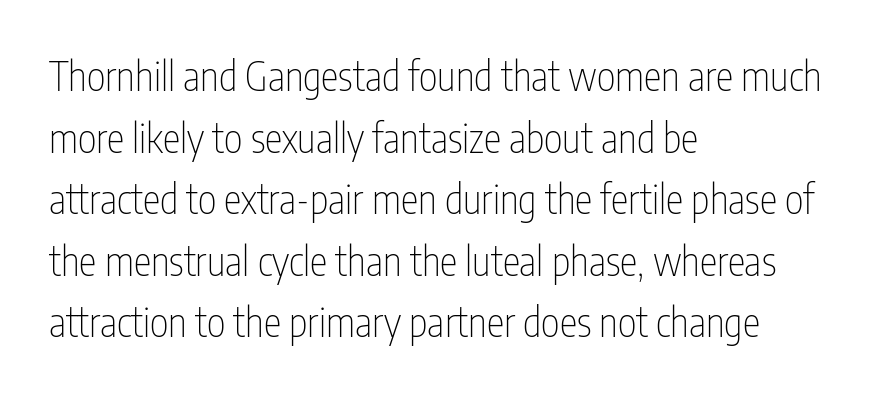
Q: Is the text bold? A: No.
Q: Is the text italic (slanted)? A: No, it is upright.
Q: Is the typeface a serif or a sans-serif typeface? A: Sans-serif.
Q: Is the text underlined? A: No.
Q: How is the paragraph aligned? A: Left-aligned.
Q: Is the spacing between letters normal or unusually wide? A: Normal.
Q: Is the spacing between lines tight, normal or loose? A: Normal.
Q: Width (condensed, normal, or wide)? A: Condensed.
Q: Stroke contrast? A: Low.
Q: x-height? A: Medium.
Q: Monospaced? A: No.
